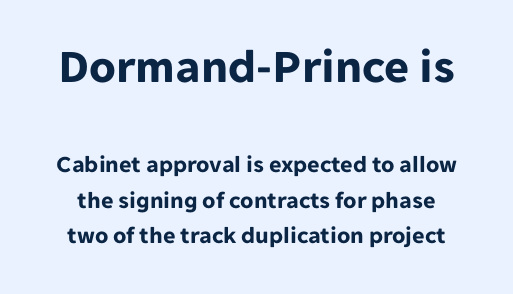
{"serif": "no", "italic": "no", "bold": "yes", "weight": "bold", "width": "normal", "stroke_contrast": "low", "x_height": "medium", "monospaced": "no", "underline": "no", "line_spacing": "normal", "line_spacing_ratio": 1.48, "letter_spacing": "normal", "letter_spacing_em": 0.0, "larger_block": "first", "size_ratio": 2.0, "glyph_px": 48}
